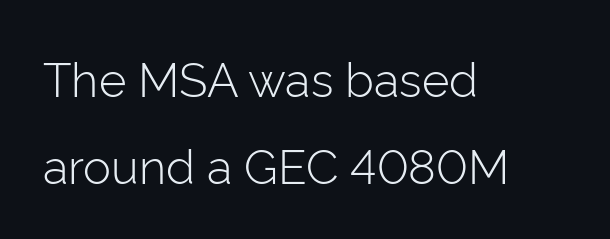
Serifs: no, the terminals of the letterforms are clean. This sample is left-justified, so line endings fall wherever the words run out. Beneath every word, the page is bare. These glyphs show unthickened strokes, regular width or finer.
